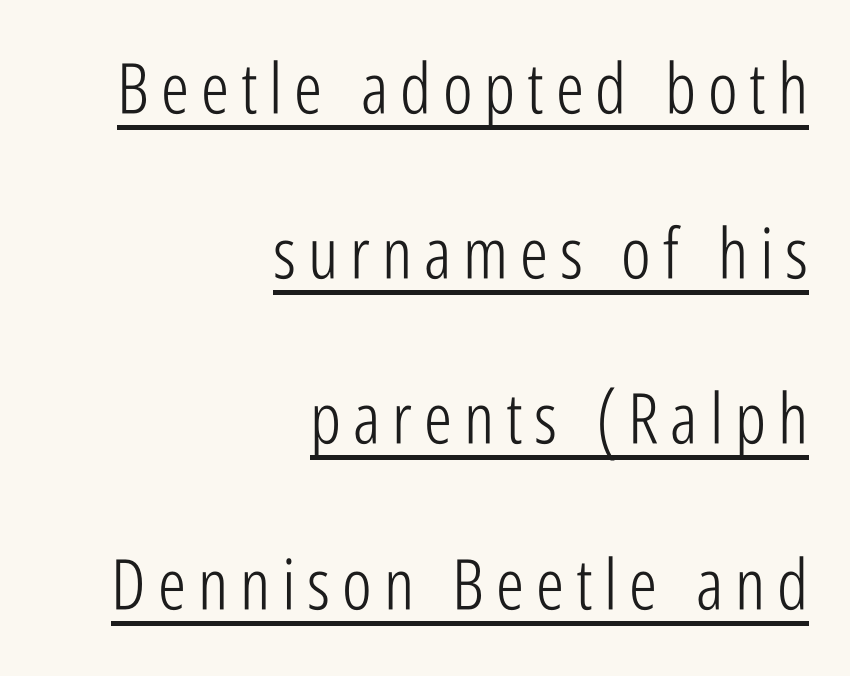
Q: Is the text bold? A: No.
Q: Is the text italic (slanted)? A: No, it is upright.
Q: Is the typeface a serif or a sans-serif typeface? A: Sans-serif.
Q: Is the text underlined? A: Yes.
Q: How is the paragraph aligned? A: Right-aligned.
Q: Is the spacing between lines tight, normal or loose? A: Loose.
Q: Width (condensed, normal, or wide)? A: Condensed.
Q: Stroke contrast? A: Low.
Q: x-height? A: Medium.
Q: Monospaced? A: No.
